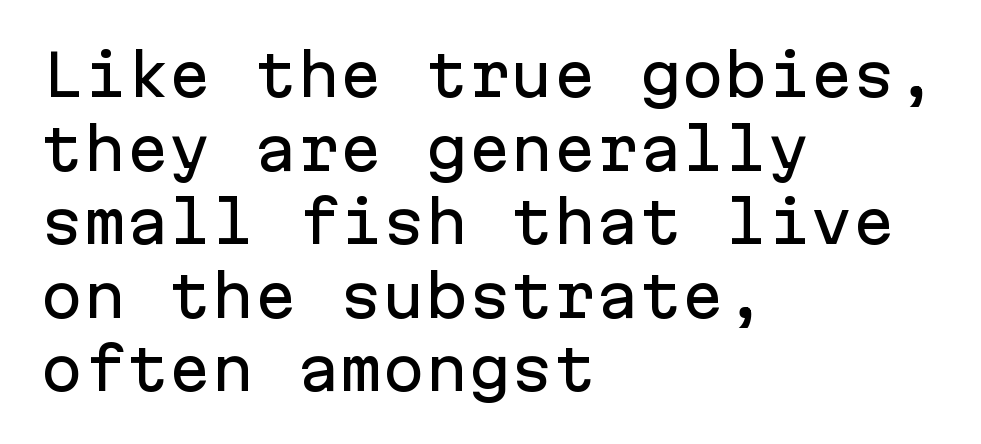
Words float on clear page, feet unadorned. A typesetter would mark this as roman, not italic. What stands out about the letter spacing? Nothing — it is the standard amount. If you drew a ruler down the left edge, every line would touch it.
